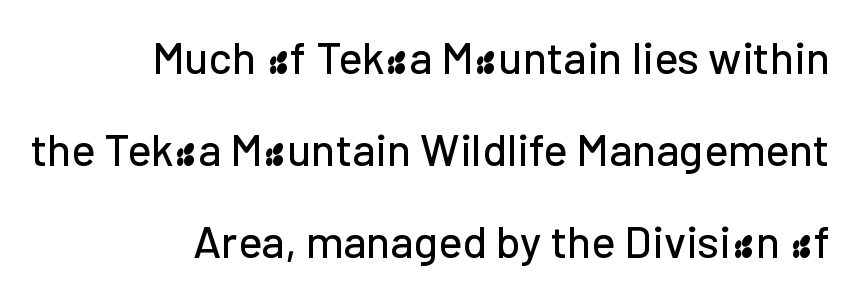
Q: Is the text italic (slanted)? A: No, it is upright.
Q: Is the typeface a serif or a sans-serif typeface? A: Sans-serif.
Q: Is the text underlined? A: No.
Q: How is the paragraph aligned? A: Right-aligned.
Q: Is the spacing between letters normal or unusually wide? A: Normal.
Q: Is the spacing between lines tight, normal or loose? A: Loose.
Q: Width (condensed, normal, or wide)? A: Normal.
Q: Stroke contrast? A: Low.
Q: x-height? A: Medium.
Q: Monospaced? A: No.
